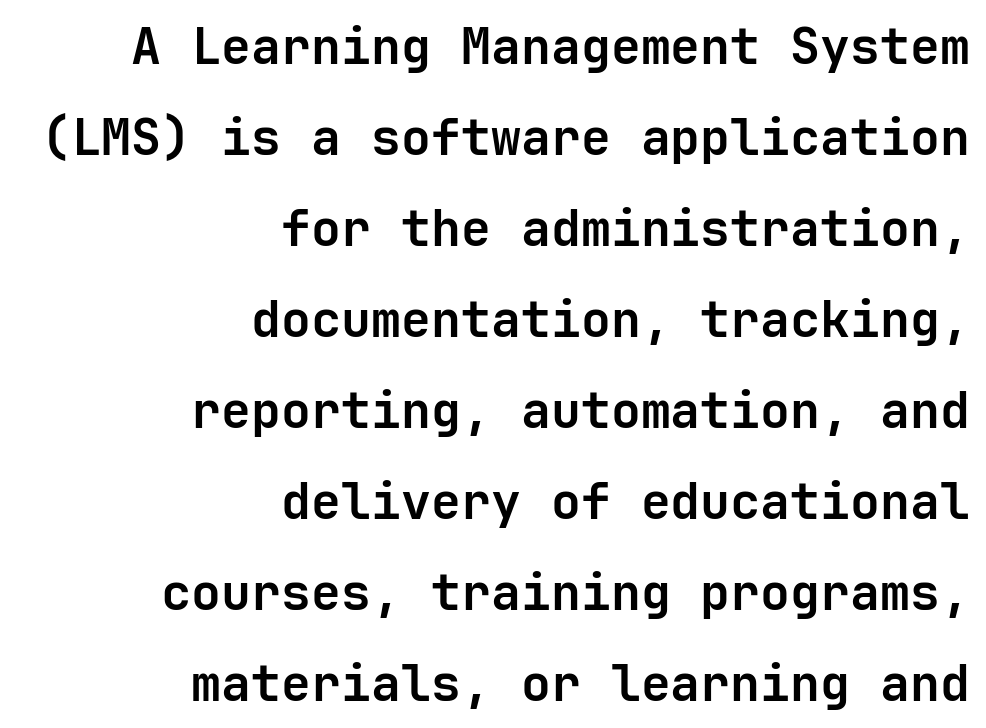
{"serif": "no", "italic": "no", "bold": "yes", "weight": "semibold", "width": "normal", "stroke_contrast": "low", "x_height": "medium", "underline": "no", "align": "right", "line_spacing_ratio": 1.82, "letter_spacing": "normal", "letter_spacing_em": 0.0, "glyph_px": 50}
